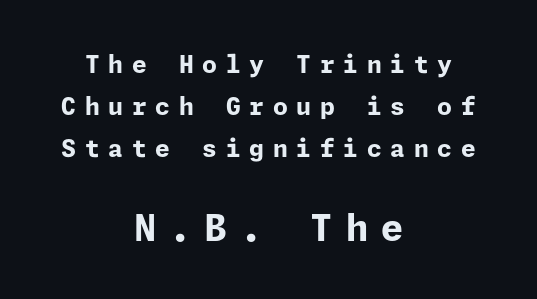
The rendering inserts visible extra space after every character. One-word summary of the alignment: center. Observe the absence of serifs on each vertical stroke in this sample. Reading top to bottom, the characters get bigger at the block break.
